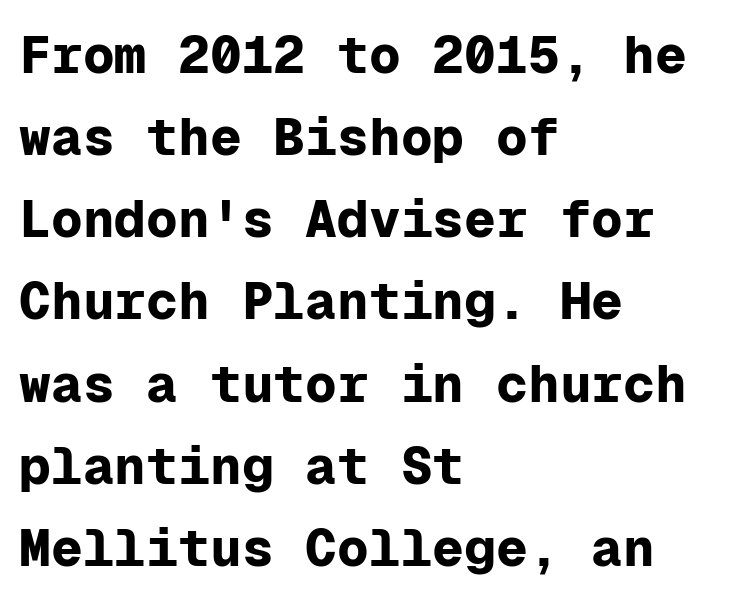
Typesetter's note: full bold, strokes at maximum text heaviness. Here the designer chose a console-style face with uniform glyph widths. This rendering employs a face without finishing strokes, i.e., a sans-serif. The letters stand straight up with perfectly vertical stems.
